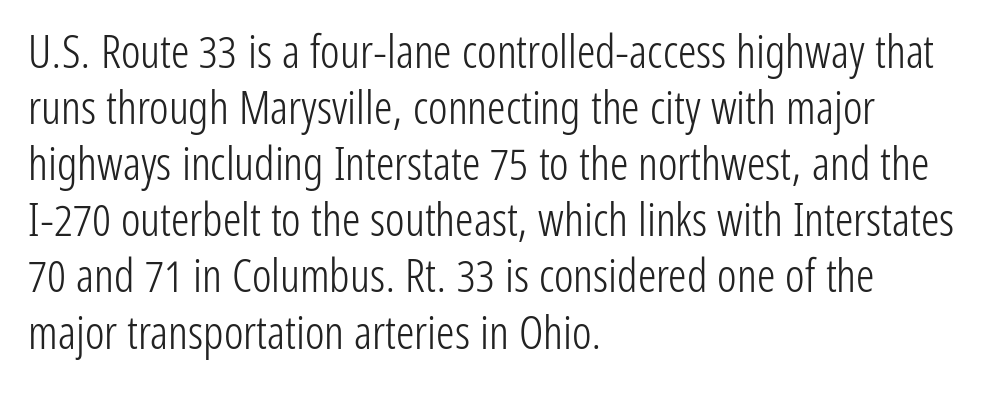
Stroke thickness stays within the range of a standard reading face or lighter. Is this a fixed-width face? No — the glyphs have proportional, varying widths. The paragraph shown leans on its left margin. Compared with typical body copy, the letter spacing here is the same. The gap between lines stays unmarked.
